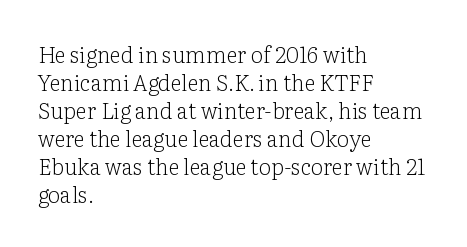
The image shows 22 px text type, upright; set left-aligned, normal line spacing (1.27x), normal letter spacing, not underlined.
